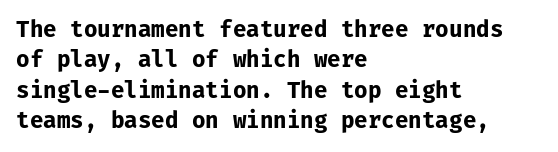
The paragraph shown leans on its left margin. The glyphs have the mass of a bold cut. How are the letters spaced? Ordinarily, with no added tracking. This sample uses an upright cut, with every glyph sitting square on the baseline.
